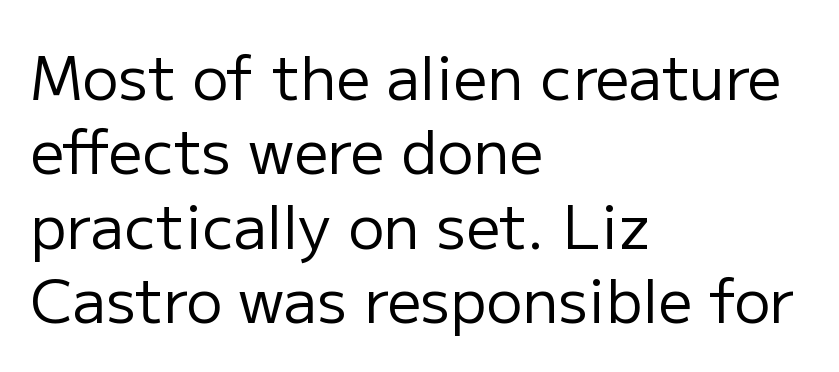
The letters carry no serifs — their stems end cleanly without finishing strokes. Visually the block forms a straight wall on the left and a jagged coastline on the right. Plain, unruled lines of type. Heft: none added — not bold.
